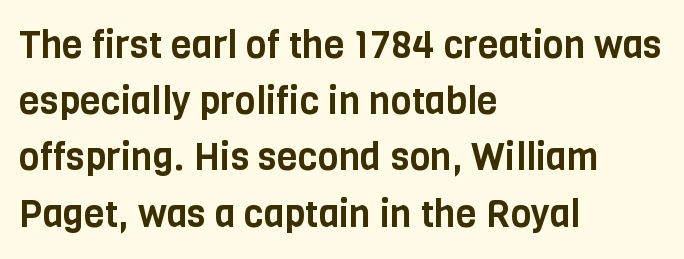
The image shows 38 px condensed sans-serif type, upright; set left-aligned, normal line spacing (1.48x), normal letter spacing, not underlined; low stroke contrast and a large x-height.
